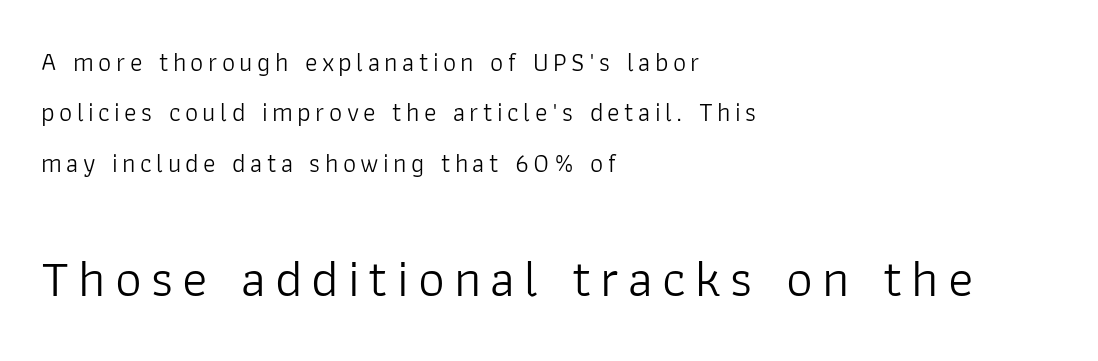
Q: Is the text bold? A: No.
Q: Is the text italic (slanted)? A: No, it is upright.
Q: Is the typeface a serif or a sans-serif typeface? A: Sans-serif.
Q: Is the text underlined? A: No.
Q: How is the paragraph aligned? A: Left-aligned.
Q: Is the spacing between lines tight, normal or loose? A: Loose.
Q: Which block of text is set in a larger size, the first (top) or the second (bottom)? A: The second (bottom) one.
Q: Width (condensed, normal, or wide)? A: Normal.
Q: Stroke contrast? A: Low.
Q: x-height? A: Medium.
Q: Monospaced? A: No.
